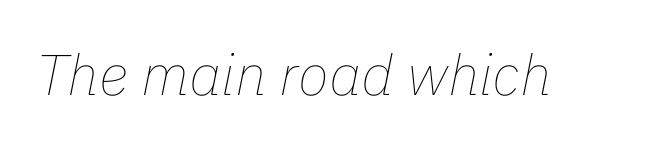
The image shows 57 px thin type, italic (leaning right); set normal letter spacing, not underlined; low stroke contrast and a medium x-height.
